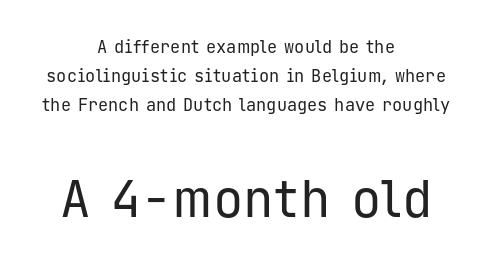
The image shows 51 px regular-weight sans-serif type, upright, monospaced; set centered, line spacing 1.72x, normal letter spacing, not underlined; the second (bottom) block is 3.0x larger; low stroke contrast and a medium x-height.
